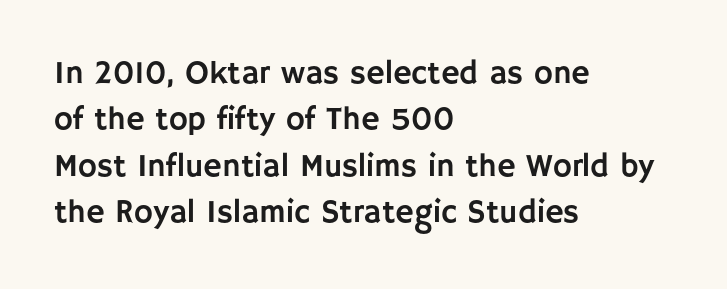
The image shows 32 px sans-serif type, upright; set left-aligned, normal line spacing (1.45x), normal letter spacing, not underlined; low stroke contrast and a large x-height.
